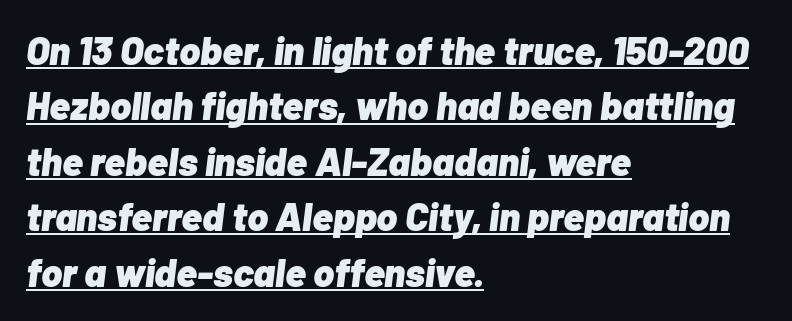
This sample uses an oblique cut, with every glyph tilted off the vertical. Think of a printed novel: that variable character pitch is what you see here. The paragraph has a hard left edge and a soft right edge. One glance says typical: line gaps are just what's usual. What stands out about the letter spacing? Nothing — it is the standard amount.
